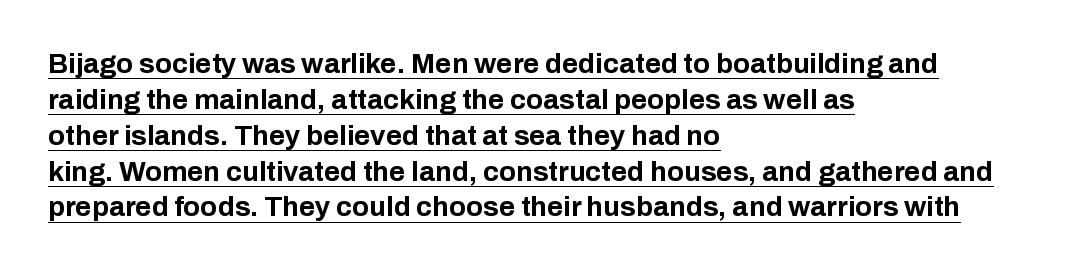
The face used here is proportionally spaced, like ordinary book or web type. Horizontally, the lines are justified to the leading edge only. Compared with an ordinary text face, these strokes are far heavier — a full bold. Vertically, the passage feels balanced, rows spaced as you'd expect.
